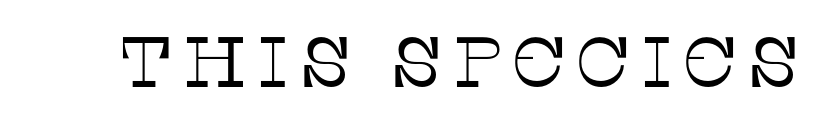
Proportional: the letters do not fall into vertical columns. The zone under the glyphs is completely vacant. It's the straight-up-and-down kind of type. The cut favours lightness, reaching ordinary text weight at its darkest.
